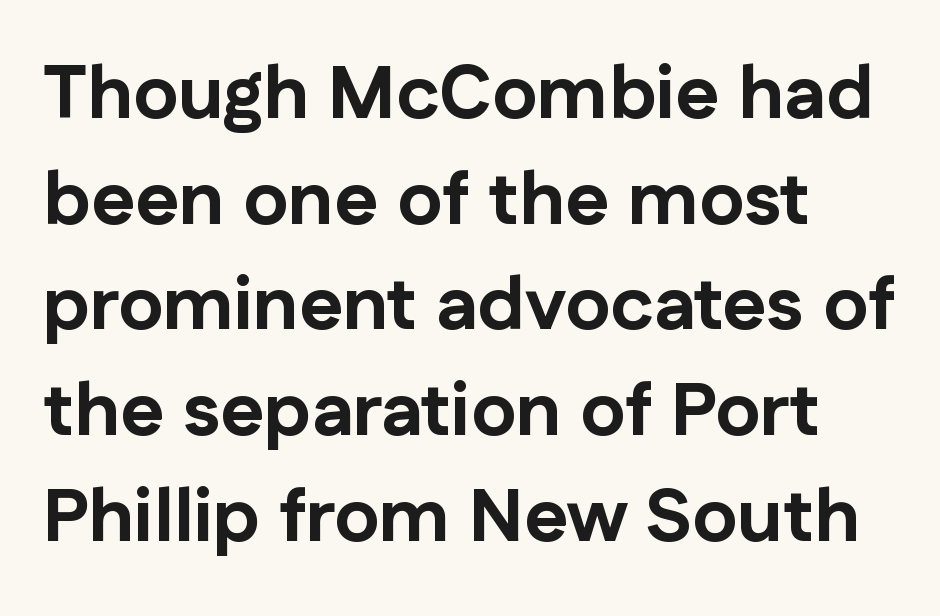
The image shows 75 px bold sans-serif type, upright; set left-aligned, normal line spacing (1.41x), normal letter spacing, not underlined; low stroke contrast and a medium x-height.
